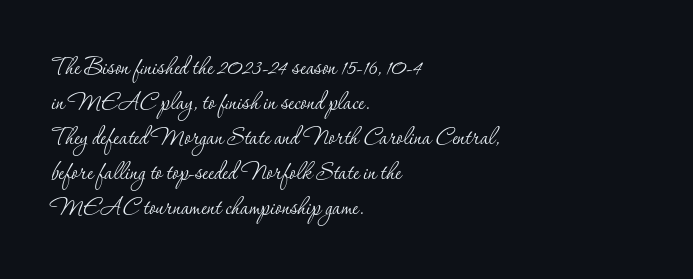
The rendering anchors every line to the left-hand side. Here the designer chose a conventional face with non-uniform glyph widths. The strokes are not fattened; the text isn't bold. No word sits above an underline.
